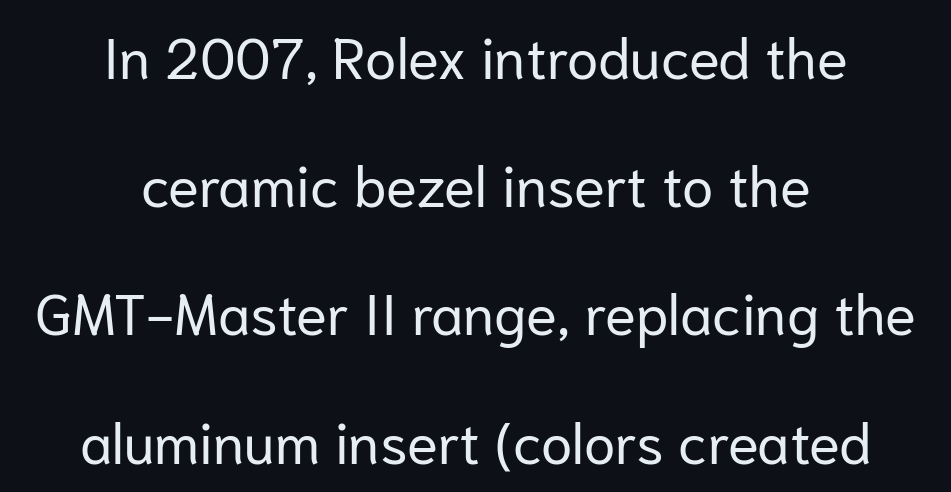
Q: Is the text bold? A: No.
Q: Is the text italic (slanted)? A: No, it is upright.
Q: Is the typeface a serif or a sans-serif typeface? A: Sans-serif.
Q: Is the text underlined? A: No.
Q: How is the paragraph aligned? A: Centered.
Q: Is the spacing between letters normal or unusually wide? A: Normal.
Q: Is the spacing between lines tight, normal or loose? A: Loose.
Q: Width (condensed, normal, or wide)? A: Normal.
Q: Stroke contrast? A: Low.
Q: x-height? A: Medium.
Q: Monospaced? A: No.
